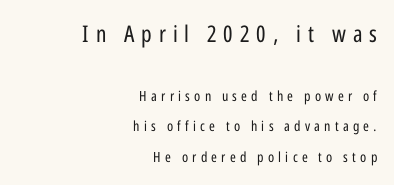
Stems and bowls with no extra thickness — not bold. The upper block of text is set noticeably larger than the block beneath it. There is plenty of visible air inserted between adjacent glyphs. Vertical spacing — loose. Vertical strokes here are truly vertical. These lines stack with their right ends in a neat column.
